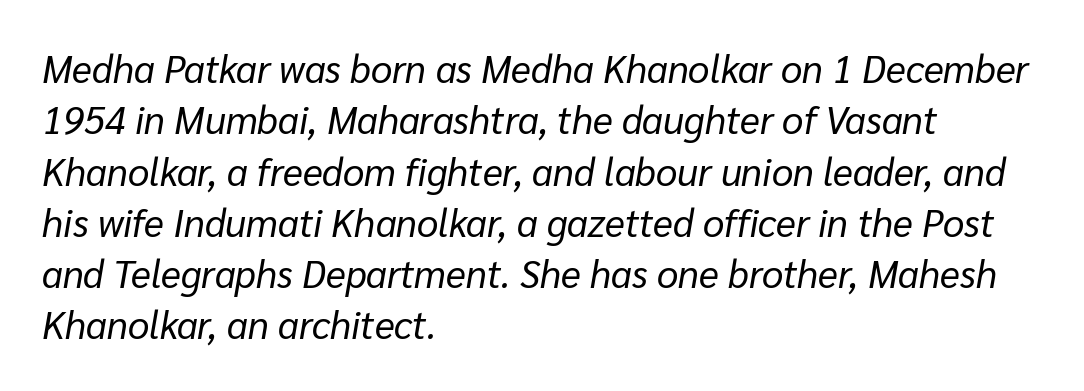
The line-height multiplier appears to be the usual default. Plain, unruled lines of type. The letters advance in unequal steps, a hallmark of proportional type. Observe the ordinary spacing: letters are neighbours, not strangers.
